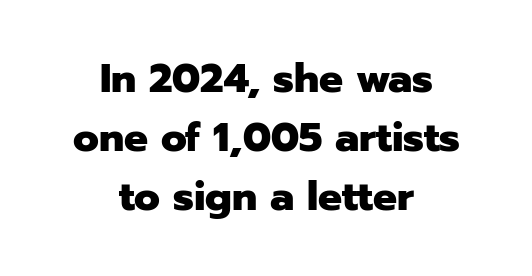
Typographic density is high because the face is bold. You could not count columns in this text — the font is proportionally spaced. Rows of type keep a routine distance in the vertical direction. Reading down the block, each line starts at a different indent, mirrored at its end.
